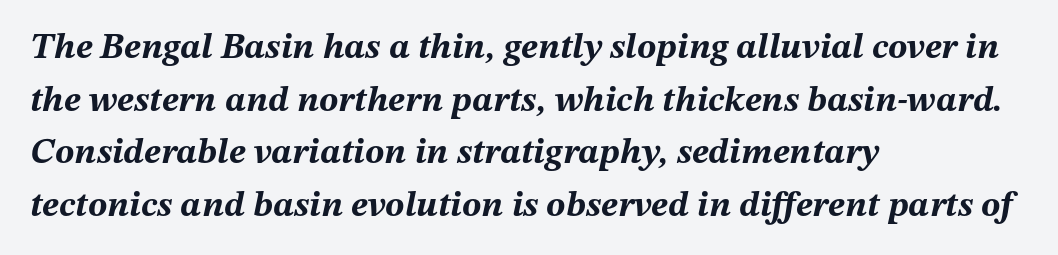
The image shows 36 px bold type, italic (leaning right); set left-aligned, normal line spacing (1.46x), normal letter spacing, not underlined; medium stroke contrast and a medium x-height.
